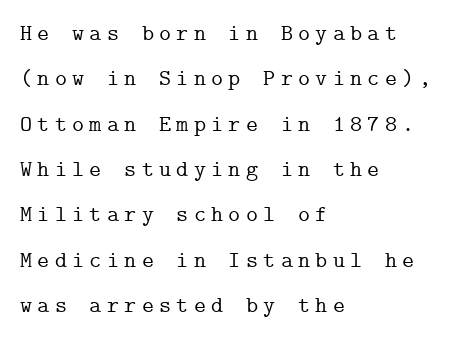
Q: Is the text italic (slanted)? A: No, it is upright.
Q: Is the text underlined? A: No.
Q: How is the paragraph aligned? A: Left-aligned.
Q: Is the spacing between letters normal or unusually wide? A: Unusually wide.
Q: Is the spacing between lines tight, normal or loose? A: Loose.
